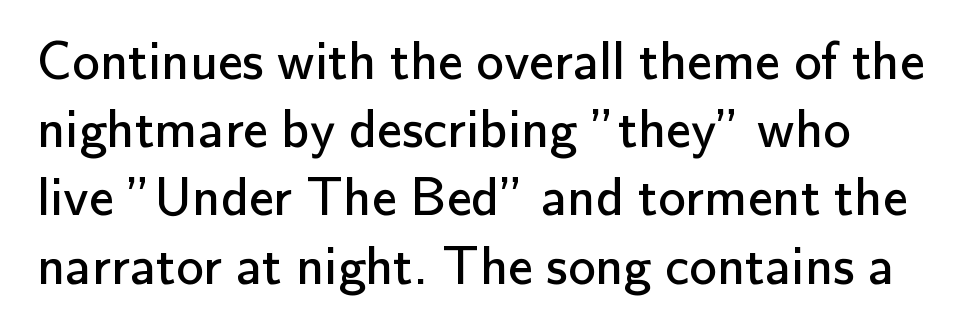
Q: Is the text bold? A: No.
Q: Is the text italic (slanted)? A: No, it is upright.
Q: Is the typeface a serif or a sans-serif typeface? A: Sans-serif.
Q: Is the text underlined? A: No.
Q: Is the spacing between letters normal or unusually wide? A: Normal.
Q: Width (condensed, normal, or wide)? A: Normal.
Q: Stroke contrast? A: Low.
Q: x-height? A: Small.
Q: Monospaced? A: No.
